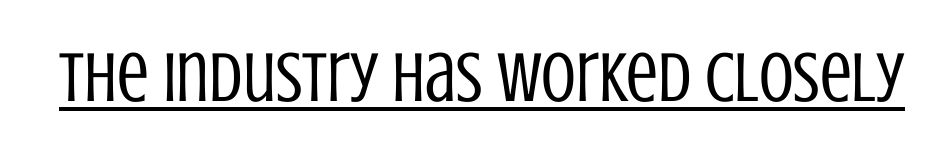
The typeface has the unassuming heft of standard copy or less. The characters display no serif detailing; their extremities are plain. Ordinary non-slanted type is in use. Default kerning and tracking; the words read as compact shapes.
